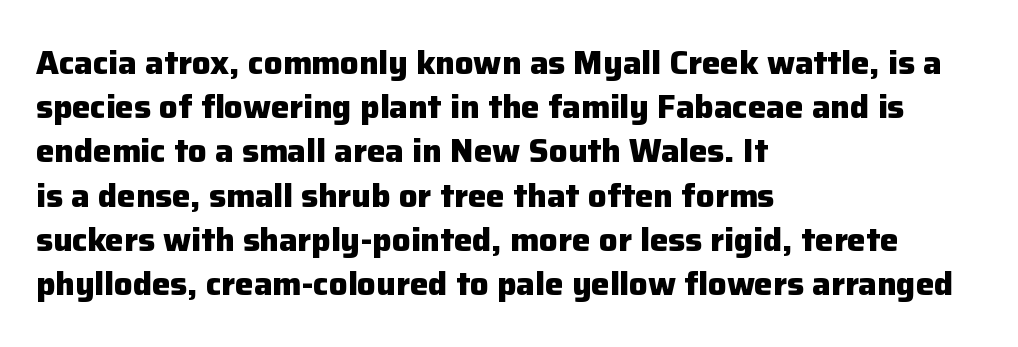
The lines sit at an ordinary, default distance from one another. The face used here is proportionally spaced, like ordinary book or web type. Emphasis by weight is at full strength: bold. The axis of the letterforms is exactly vertical. One-word summary of the alignment: left. Type without underlining.
